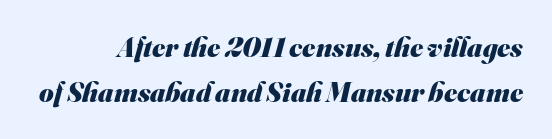
A typesetter would call this zero additional tracking. Character widths vary here, with narrow letters taking less room than wide ones. Nope, no serifs anywhere on these letters. These words are printed bold, with thick strokes throughout. Glance below the letters and you will spot only blank space. This sample keeps an unexceptional amount of space between lines.
